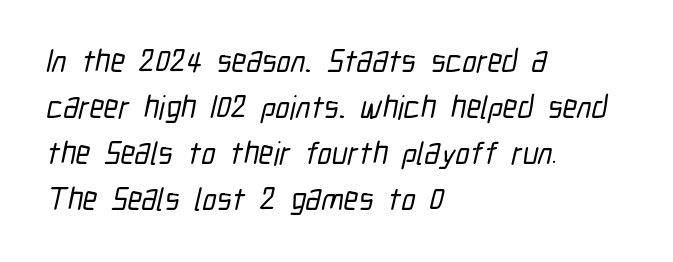
Tracking value appears to be zero — textbook default spacing. The block of text has a typical density, with ordinary space between rows. A typesetter would call this proportional, since set widths differ per character. Observe the absence of serifs on each vertical stroke in this sample.
